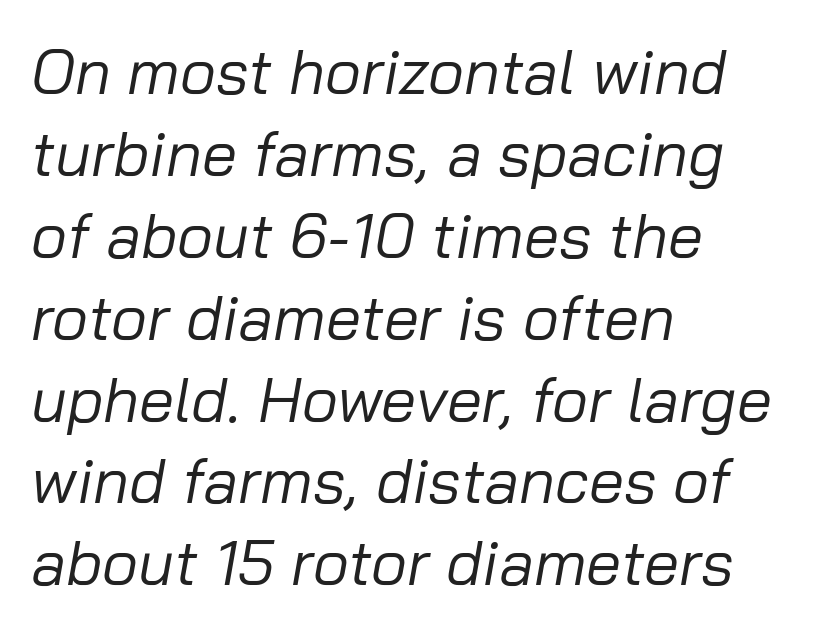
The image shows 63 px regular-weight type, italic (leaning right); set left-aligned, normal line spacing (1.3x), normal letter spacing, not underlined; low stroke contrast and a medium x-height.
